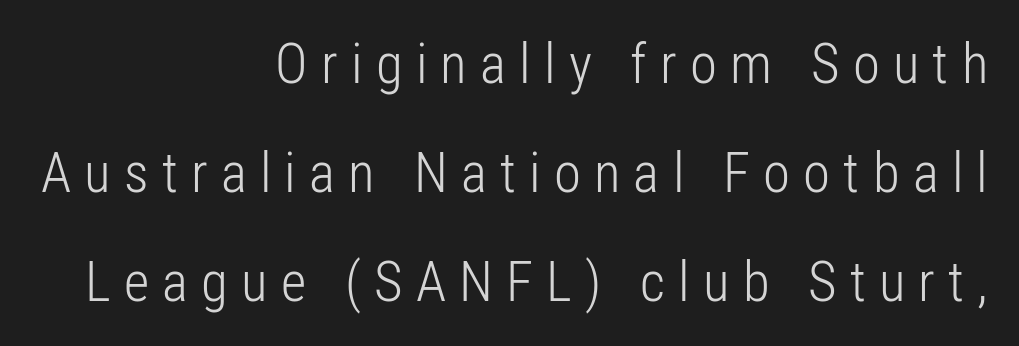
Q: Is the text bold? A: No.
Q: Is the text italic (slanted)? A: No, it is upright.
Q: Is the typeface a serif or a sans-serif typeface? A: Sans-serif.
Q: Is the text underlined? A: No.
Q: How is the paragraph aligned? A: Right-aligned.
Q: Is the spacing between letters normal or unusually wide? A: Unusually wide.
Q: Is the spacing between lines tight, normal or loose? A: Loose.
Q: Width (condensed, normal, or wide)? A: Condensed.
Q: Stroke contrast? A: Low.
Q: x-height? A: Medium.
Q: Monospaced? A: No.
